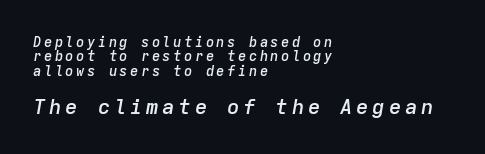
Q: Is the text bold? A: Semi-bold.
Q: Is the text italic (slanted)? A: Yes, it leans right by about 9 degrees.
Q: Is the text underlined? A: No.
Q: How is the paragraph aligned? A: Left-aligned.
Q: Is the spacing between lines tight, normal or loose? A: Tight.
Q: Which block of text is set in a larger size, the first (top) or the second (bottom)? A: The second (bottom) one.
